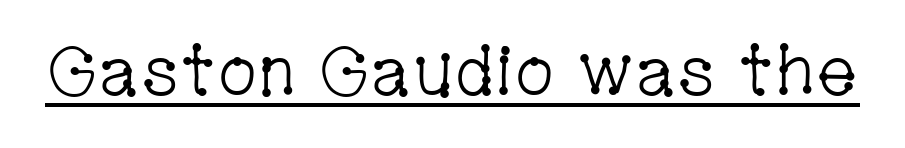
The image shows 71 px light, condensed serif type, upright; set normal letter spacing, underlined; low stroke contrast and a medium x-height.
